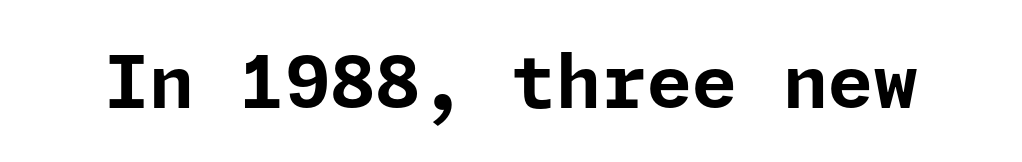
Q: Is the text bold? A: Yes.
Q: Is the text italic (slanted)? A: No, it is upright.
Q: Is the typeface a serif or a sans-serif typeface? A: Sans-serif.
Q: Is the text underlined? A: No.
Q: Is the spacing between letters normal or unusually wide? A: Normal.
Q: Width (condensed, normal, or wide)? A: Normal.
Q: Stroke contrast? A: Low.
Q: x-height? A: Medium.
